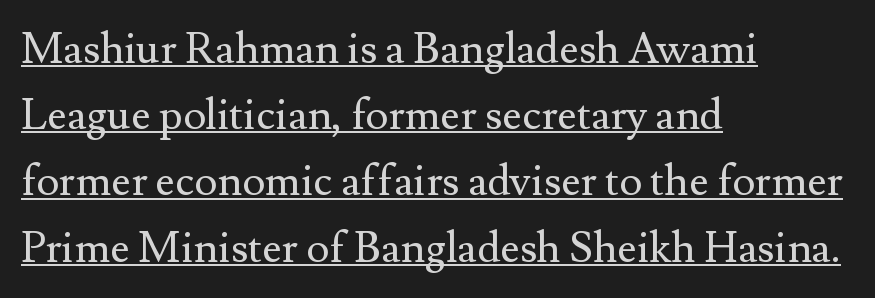
Q: Is the text bold? A: No.
Q: Is the text italic (slanted)? A: No, it is upright.
Q: Is the typeface a serif or a sans-serif typeface? A: Serif.
Q: Is the text underlined? A: Yes.
Q: How is the paragraph aligned? A: Left-aligned.
Q: Is the spacing between letters normal or unusually wide? A: Normal.
Q: Is the spacing between lines tight, normal or loose? A: Normal.
Q: Width (condensed, normal, or wide)? A: Normal.
Q: Stroke contrast? A: Medium.
Q: x-height? A: Small.
Q: Monospaced? A: No.
